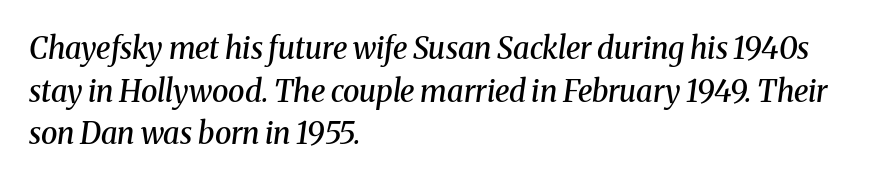
The image shows 30 px semibold serif type, italic (leaning right); set left-aligned, normal line spacing (1.42x), normal letter spacing, not underlined; medium stroke contrast and a medium x-height.
